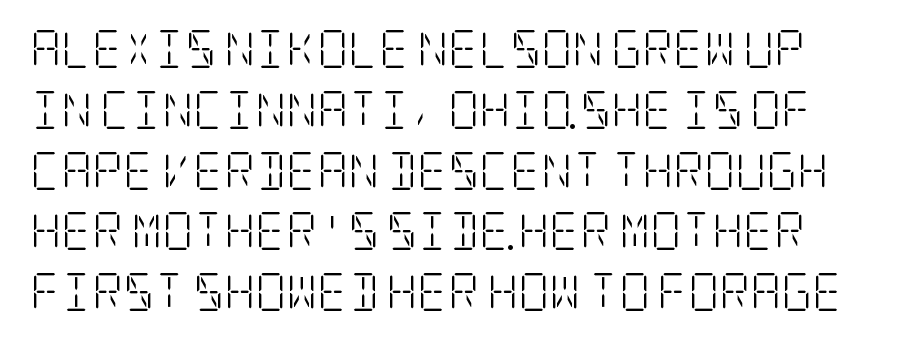
Q: Is the text bold? A: No.
Q: Is the text italic (slanted)? A: No, it is upright.
Q: Is the typeface a serif or a sans-serif typeface? A: Serif.
Q: Is the text underlined? A: No.
Q: Is the spacing between letters normal or unusually wide? A: Normal.
Q: Is the spacing between lines tight, normal or loose? A: Normal.
Q: Width (condensed, normal, or wide)? A: Condensed.
Q: Stroke contrast? A: Low.
Q: x-height? A: Large.
